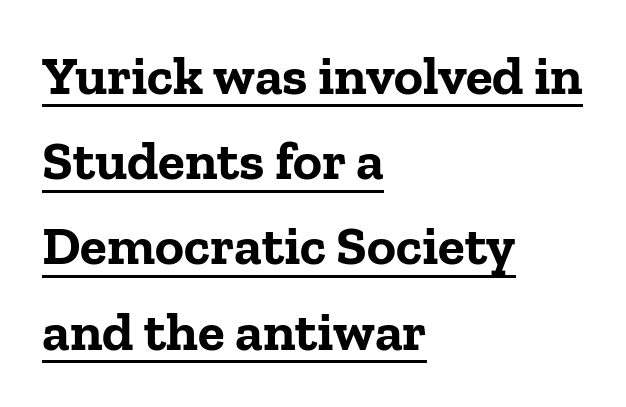
Q: Is the text bold? A: Yes.
Q: Is the text italic (slanted)? A: No, it is upright.
Q: Is the typeface a serif or a sans-serif typeface? A: Serif.
Q: Is the text underlined? A: Yes.
Q: How is the paragraph aligned? A: Left-aligned.
Q: Is the spacing between letters normal or unusually wide? A: Normal.
Q: Is the spacing between lines tight, normal or loose? A: Normal.
Q: Width (condensed, normal, or wide)? A: Normal.
Q: Stroke contrast? A: Low.
Q: x-height? A: Medium.
Q: Monospaced? A: No.
